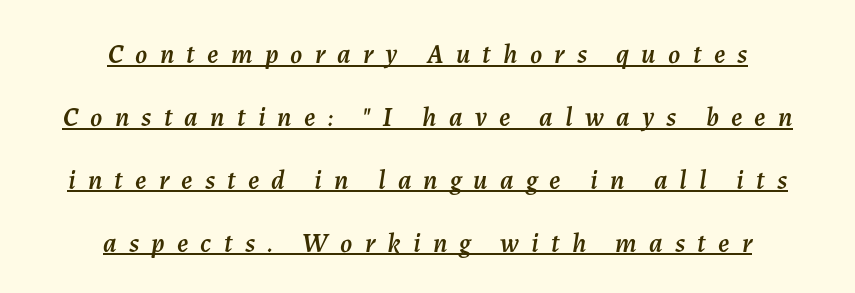
The specimen reads as italic at a glance. The paragraph has two soft edges and a firm central axis. Letter spacing: wide. The passage shown is underscored from start to finish. The line-height multiplier appears high, well above default.
